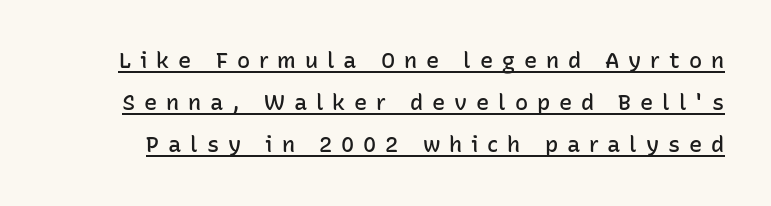
Q: Is the text bold? A: Semi-bold.
Q: Is the text italic (slanted)? A: No, it is upright.
Q: Is the text underlined? A: Yes.
Q: Is the spacing between letters normal or unusually wide? A: Unusually wide.
Q: Is the spacing between lines tight, normal or loose? A: Loose.
